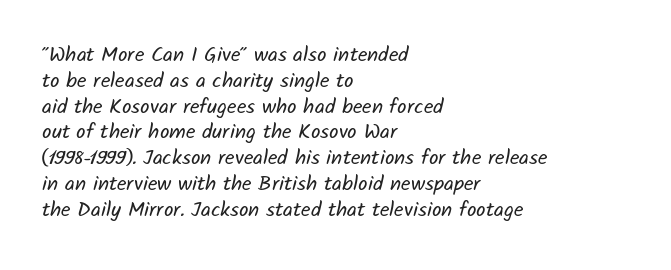
The image shows 21 px text type; set left-aligned, line spacing 1.23x, normal letter spacing, not underlined.
